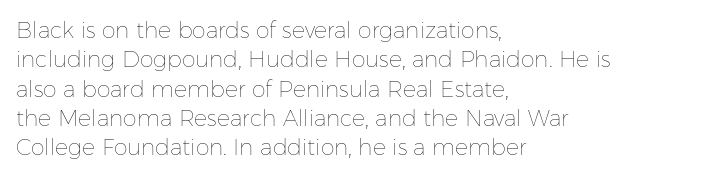
The image shows 22 px text type, upright; set left-aligned, normal line spacing (1.33x), normal letter spacing, not underlined.
